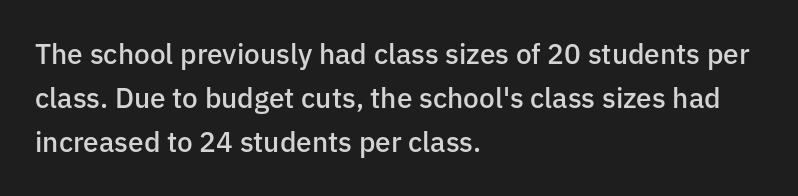
The image shows 28 px semibold sans-serif type, upright; set left-aligned, normal line spacing (1.58x), normal letter spacing, not underlined; low stroke contrast and a medium x-height.
